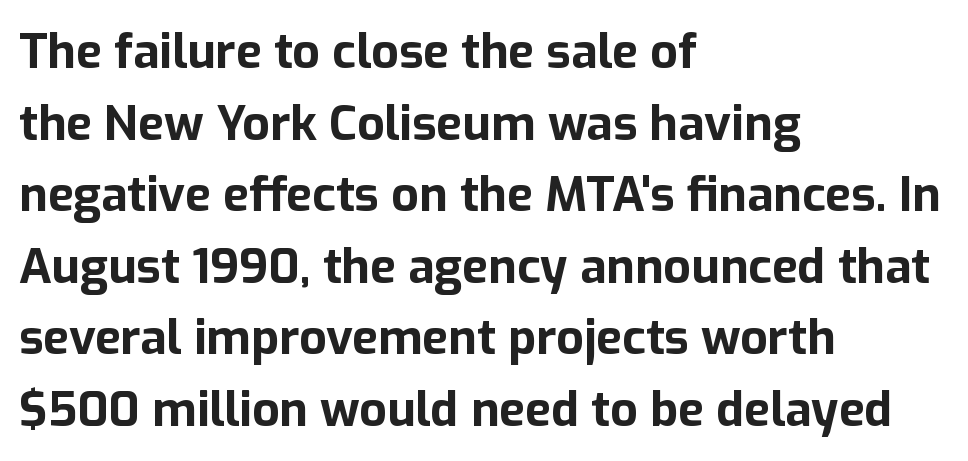
Line spacing here is normal. Tracking value appears to be zero — textbook default spacing. One-word summary of the alignment: left. A full-strength bold gives these letters their thick strokes.
